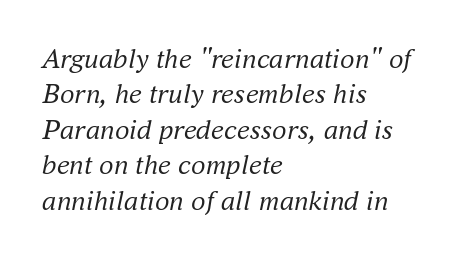
Q: Is the text bold? A: No.
Q: Is the text italic (slanted)? A: Yes, it leans right by about 16 degrees.
Q: Is the typeface a serif or a sans-serif typeface? A: Serif.
Q: Is the text underlined? A: No.
Q: How is the paragraph aligned? A: Left-aligned.
Q: Is the spacing between letters normal or unusually wide? A: Normal.
Q: Width (condensed, normal, or wide)? A: Normal.
Q: Stroke contrast? A: Medium.
Q: x-height? A: Small.
Q: Monospaced? A: No.
